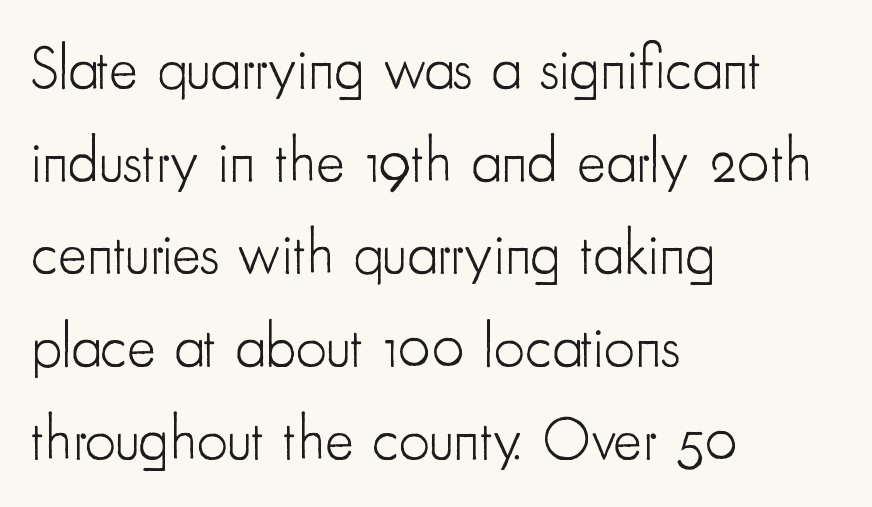
{"serif": "no", "italic": "no", "bold": "no", "weight": "light", "width": "condensed", "stroke_contrast": "low", "x_height": "small", "monospaced": "no", "underline": "no", "align": "left", "line_spacing": "normal", "line_spacing_ratio": 1.52, "letter_spacing": "normal", "letter_spacing_em": 0.0, "glyph_px": 61}
